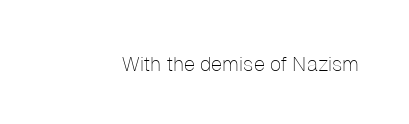
Posture: upright roman. Short note: letters normally spaced. The weight would be labelled regular, book, light, or lighter still. Lines of text with bare space underneath.
